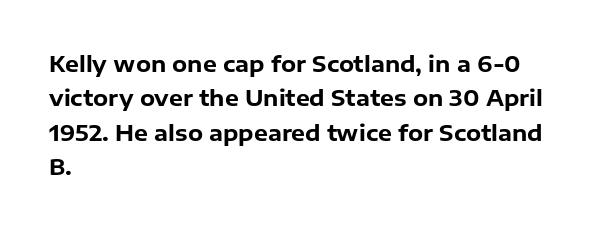
The image shows 22 px bold type, upright; set left-aligned, normal line spacing (1.56x), normal letter spacing, not underlined.
